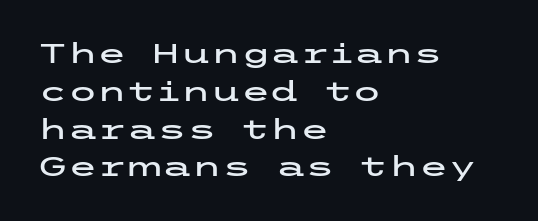
{"italic": "no", "underline": "no", "align": "left", "line_spacing": "normal", "line_spacing_ratio": 1.4, "letter_spacing": "normal", "letter_spacing_em": 0.0, "glyph_px": 27}
